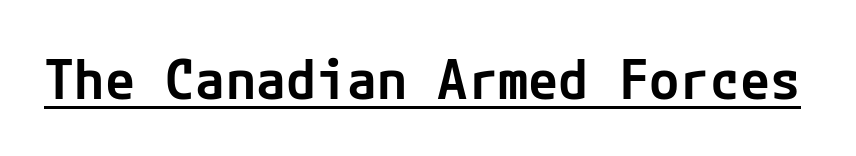
Q: Is the text bold? A: Semi-bold.
Q: Is the text italic (slanted)? A: No, it is upright.
Q: Is the typeface a serif or a sans-serif typeface? A: Sans-serif.
Q: Is the text underlined? A: Yes.
Q: Is the spacing between letters normal or unusually wide? A: Normal.
Q: Width (condensed, normal, or wide)? A: Normal.
Q: Stroke contrast? A: Low.
Q: x-height? A: Medium.
